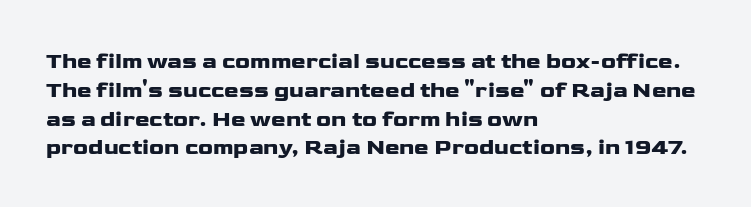
Q: Is the text italic (slanted)? A: No, it is upright.
Q: Is the text underlined? A: No.
Q: How is the paragraph aligned? A: Left-aligned.
Q: Is the spacing between letters normal or unusually wide? A: Normal.
Q: Is the spacing between lines tight, normal or loose? A: Normal.
